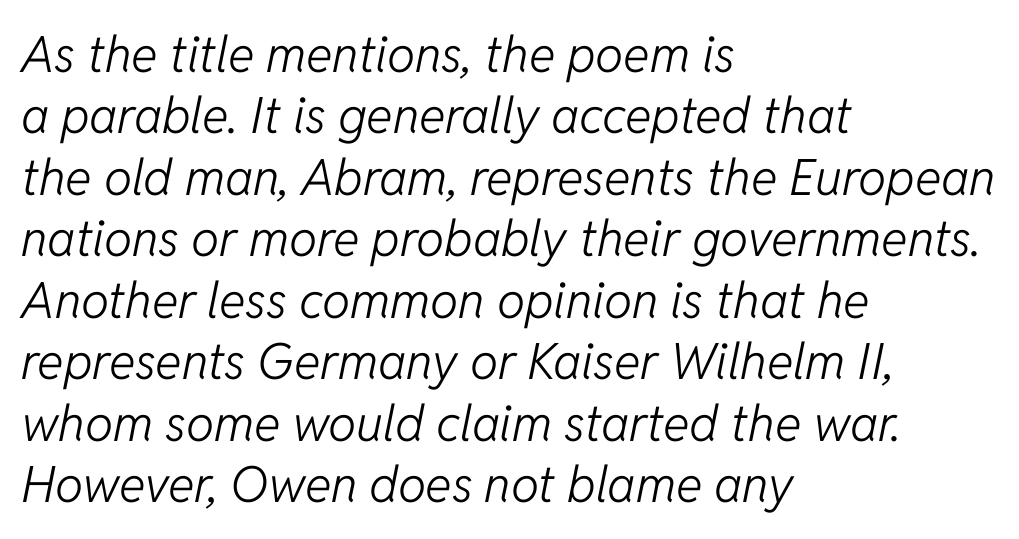
Q: Is the text bold? A: No.
Q: Is the text italic (slanted)? A: Yes, it leans right by about 11 degrees.
Q: Is the text underlined? A: No.
Q: How is the paragraph aligned? A: Left-aligned.
Q: Is the spacing between letters normal or unusually wide? A: Normal.
Q: Width (condensed, normal, or wide)? A: Normal.
Q: Stroke contrast? A: Low.
Q: x-height? A: Medium.
Q: Monospaced? A: No.
